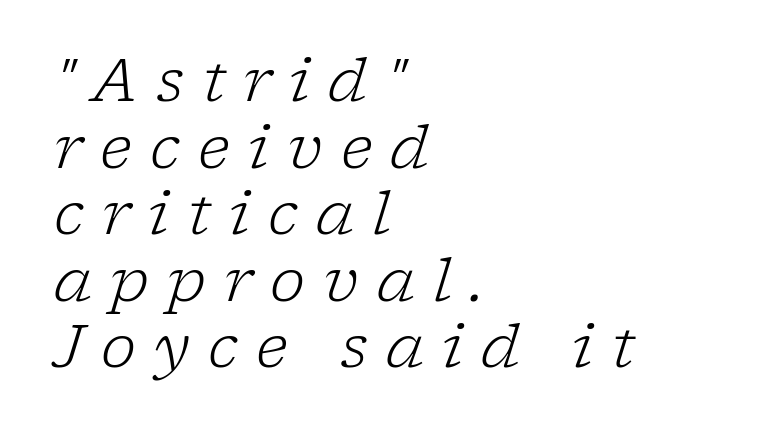
{"serif": "yes", "italic": "yes", "lean": "right", "slant_degrees": 17, "bold": "no", "weight": "light", "width": "normal", "stroke_contrast": "low", "x_height": "medium", "monospaced": "no", "underline": "no", "align": "left", "line_spacing": "tight", "line_spacing_ratio": 1.11, "letter_spacing": "wide", "letter_spacing_em": 0.3, "glyph_px": 60}
